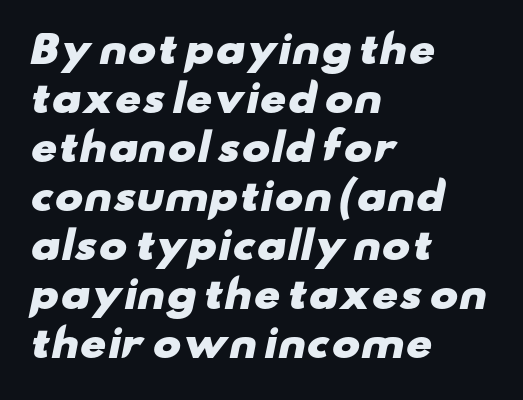
{"serif": "no", "bold": "yes", "weight": "heavy", "width": "wide", "stroke_contrast": "low", "x_height": "small", "monospaced": "no", "underline": "no", "align": "left", "line_spacing": "normal", "line_spacing_ratio": 1.29, "letter_spacing": "normal", "letter_spacing_em": 0.0, "glyph_px": 38}
